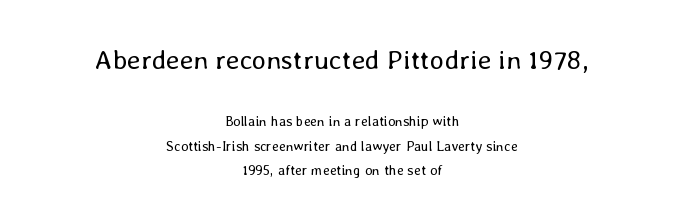
Q: Is the text bold? A: No.
Q: Is the text italic (slanted)? A: No, it is upright.
Q: Is the text underlined? A: No.
Q: How is the paragraph aligned? A: Centered.
Q: Is the spacing between letters normal or unusually wide? A: Normal.
Q: Which block of text is set in a larger size, the first (top) or the second (bottom)? A: The first (top) one.
